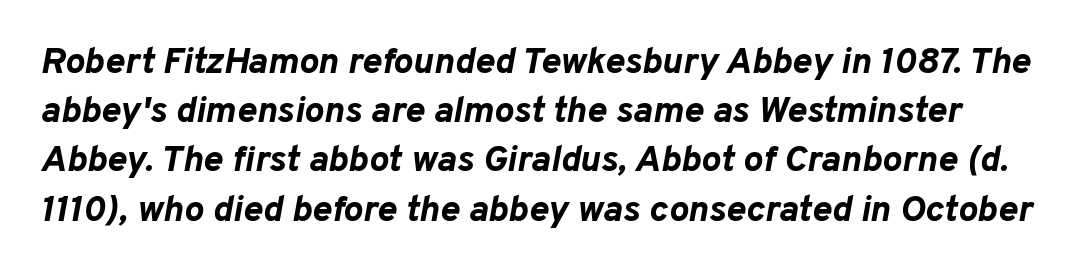
The image shows 37 px bold type, italic (leaning right); set normal line spacing (1.33x), normal letter spacing, not underlined; low stroke contrast and a medium x-height.
